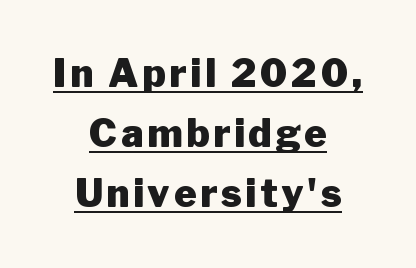
{"serif": "no", "italic": "no", "bold": "yes", "weight": "heavy", "width": "normal", "stroke_contrast": "low", "x_height": "medium", "monospaced": "no", "underline": "yes", "align": "center", "line_spacing": "normal", "line_spacing_ratio": 1.58, "glyph_px": 38}
